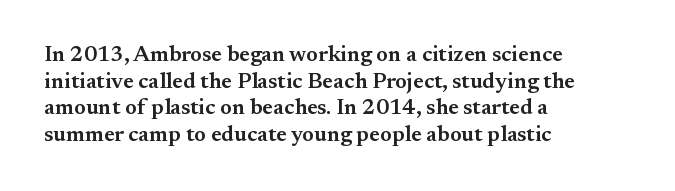
{"italic": "no", "bold": "semi", "underline": "no", "align": "left", "line_spacing_ratio": 1.21, "letter_spacing": "normal", "letter_spacing_em": 0.0, "glyph_px": 22}
